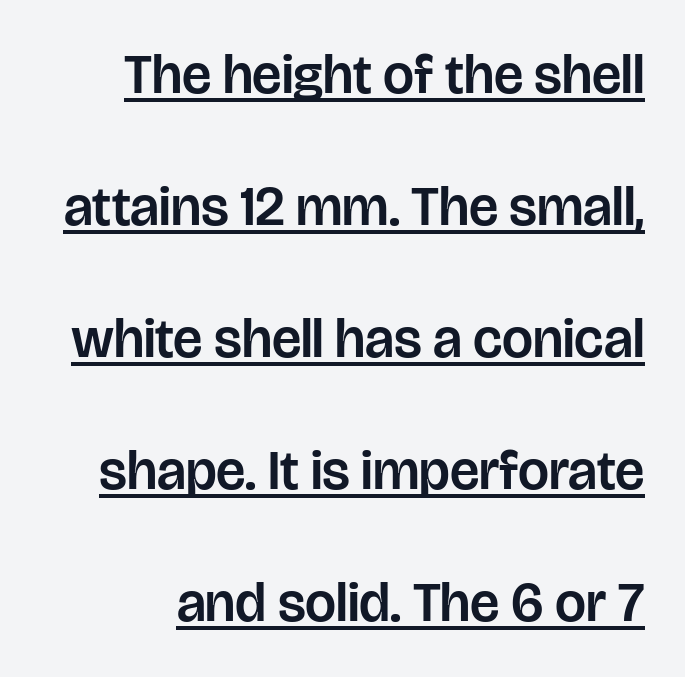
Q: Is the text italic (slanted)? A: No, it is upright.
Q: Is the typeface a serif or a sans-serif typeface? A: Sans-serif.
Q: Is the text underlined? A: Yes.
Q: Is the spacing between letters normal or unusually wide? A: Normal.
Q: Is the spacing between lines tight, normal or loose? A: Loose.
Q: Width (condensed, normal, or wide)? A: Normal.
Q: Stroke contrast? A: Low.
Q: x-height? A: Large.
Q: Monospaced? A: No.
